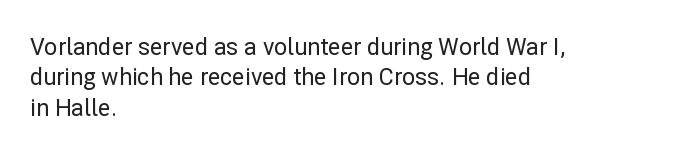
The image shows 23 px text type, upright; set left-aligned, normal line spacing (1.32x), normal letter spacing, not underlined.
